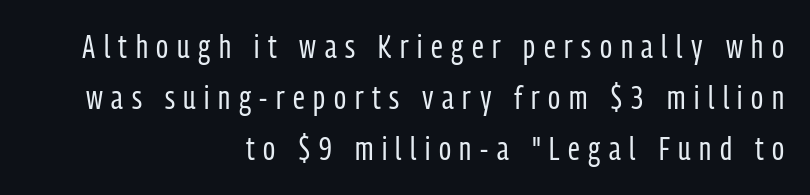
The image shows 33 px regular-weight, condensed sans-serif type, upright; set right-aligned, normal line spacing (1.55x), unusually wide letter spacing (+0.26 em), not underlined; low stroke contrast and a medium x-height.
